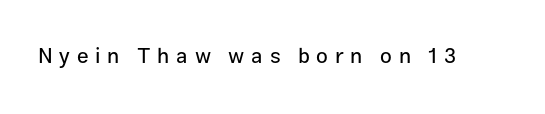
The image shows 21 px text type, upright; set unusually wide letter spacing (+0.32 em), not underlined.
